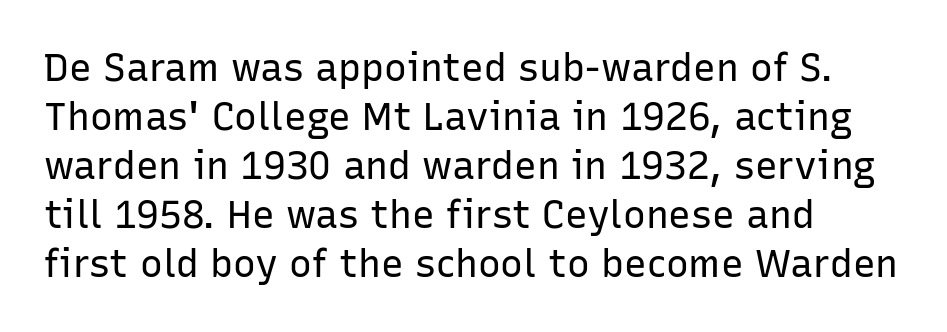
{"serif": "no", "italic": "no", "bold": "no", "weight": "regular", "width": "normal", "stroke_contrast": "low", "x_height": "medium", "monospaced": "no", "underline": "no", "align": "left", "line_spacing": "normal", "line_spacing_ratio": 1.29, "letter_spacing": "normal", "letter_spacing_em": 0.0, "glyph_px": 38}
